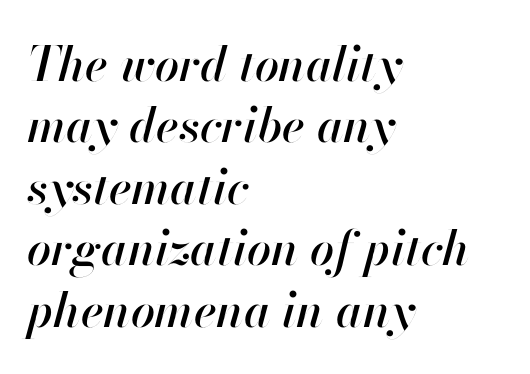
The image shows 48 px text type, italic (leaning right); set left-aligned, normal line spacing (1.28x), normal letter spacing, not underlined; high stroke contrast and a small x-height.
